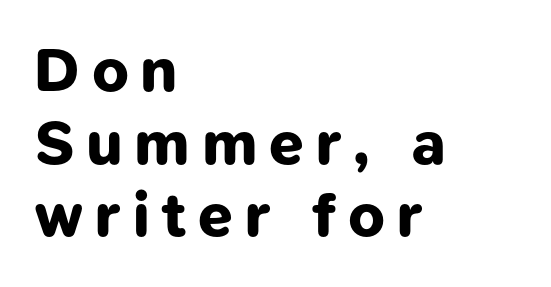
The image shows 62 px bold sans-serif type; set left-aligned, line spacing 1.17x, not underlined; low stroke contrast and a medium x-height.
